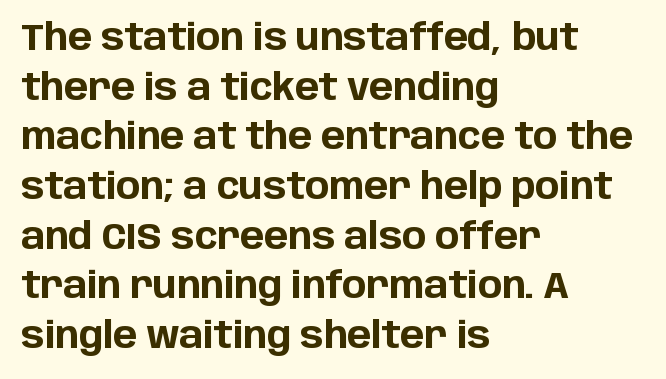
Is there much room between lines? A standard amount, neither cramped nor airy. Every stem runs plumb, perpendicular to the baseline. Honestly, there is no underline to notice here at all. Each letter keeps its own natural width here, so spacing adapts to shape. The lines in this sample share a left origin and differ only in where they stop. Its strokes are broad and dark, the hallmark of bold type.
